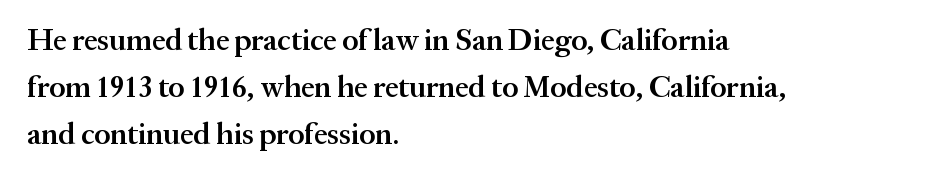
Q: Is the text bold? A: Semi-bold.
Q: Is the text italic (slanted)? A: No, it is upright.
Q: Is the typeface a serif or a sans-serif typeface? A: Serif.
Q: Is the text underlined? A: No.
Q: How is the paragraph aligned? A: Left-aligned.
Q: Is the spacing between letters normal or unusually wide? A: Normal.
Q: Is the spacing between lines tight, normal or loose? A: Normal.
Q: Width (condensed, normal, or wide)? A: Normal.
Q: Stroke contrast? A: Medium.
Q: x-height? A: Medium.
Q: Monospaced? A: No.
